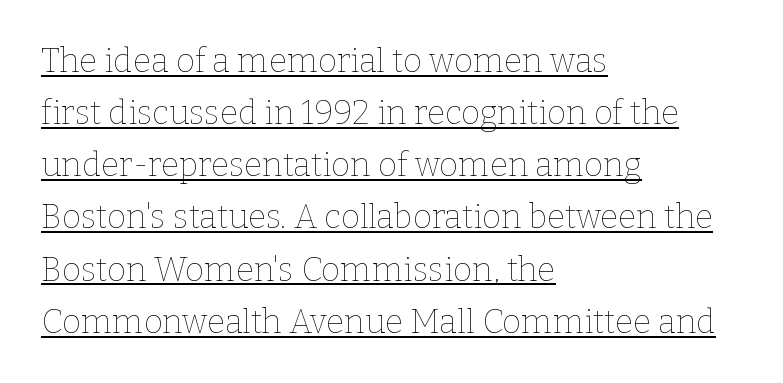
Compared with typical body copy, the letter spacing here is the same. Regarding leading, the lines here are spaced in the standard way. The passage shown is not bold in any degree. The setting favours the left margin, as ordinary paragraphs usually do. A roman cut, with each character standing at attention.
